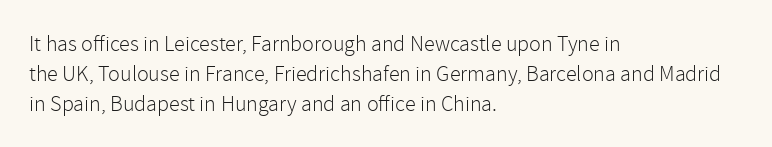
The letterforms sit shoulder to shoulder at normal distance. The space directly below the letters is spotless. Counters stay open thanks to moderate or lighter strokes. The vertical gap from one line to the next is medium. Ascenders rise straight up at ninety degrees. The ragged edge is on the right, which tells us the setting is flush left.
